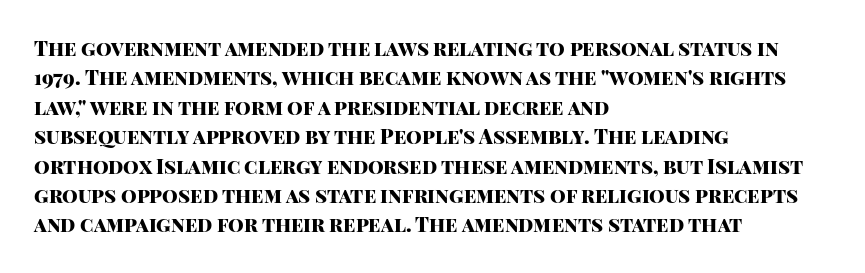
Q: Is the text bold? A: Yes.
Q: Is the text italic (slanted)? A: No, it is upright.
Q: Is the text underlined? A: No.
Q: How is the paragraph aligned? A: Left-aligned.
Q: Is the spacing between letters normal or unusually wide? A: Normal.
Q: Is the spacing between lines tight, normal or loose? A: Normal.
